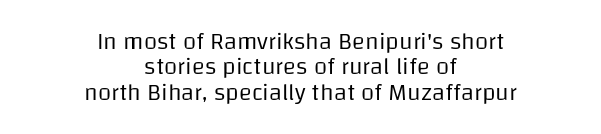
The image shows 24 px text type, upright; set centered, tight line spacing (1.06x), normal letter spacing, not underlined.
